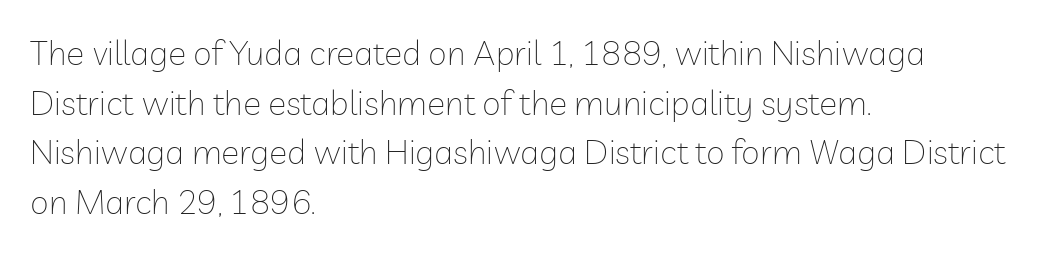
{"serif": "no", "italic": "no", "bold": "no", "weight": "thin", "width": "normal", "stroke_contrast": "low", "x_height": "medium", "monospaced": "no", "underline": "no", "align": "left", "line_spacing": "normal", "line_spacing_ratio": 1.46, "letter_spacing": "normal", "letter_spacing_em": 0.0, "glyph_px": 34}
